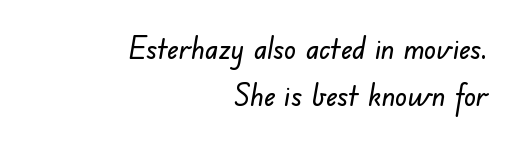
{"serif": "no", "width": "normal", "stroke_contrast": "low", "x_height": "small", "monospaced": "no", "underline": "no", "align": "right", "line_spacing": "normal", "line_spacing_ratio": 1.56, "letter_spacing": "normal", "letter_spacing_em": 0.0, "glyph_px": 30}
